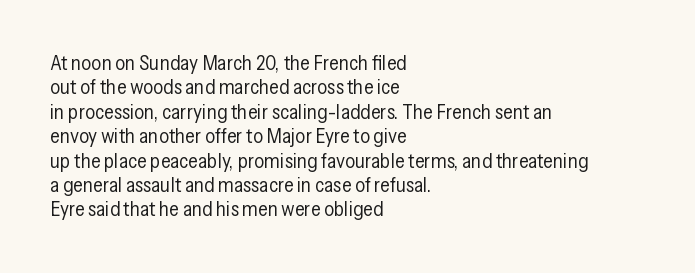
Q: Is the text bold? A: No.
Q: Is the text italic (slanted)? A: No, it is upright.
Q: Is the text underlined? A: No.
Q: How is the paragraph aligned? A: Left-aligned.
Q: Is the spacing between letters normal or unusually wide? A: Normal.
